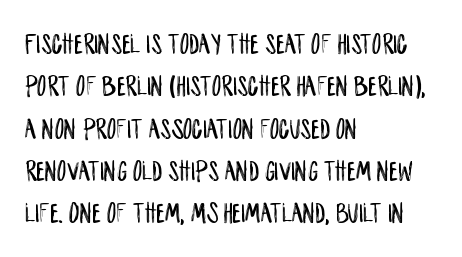
Q: Is the text italic (slanted)? A: No, it is upright.
Q: Is the typeface a serif or a sans-serif typeface? A: Sans-serif.
Q: Is the text underlined? A: No.
Q: How is the paragraph aligned? A: Left-aligned.
Q: Is the spacing between letters normal or unusually wide? A: Normal.
Q: Is the spacing between lines tight, normal or loose? A: Normal.
Q: Width (condensed, normal, or wide)? A: Condensed.
Q: Stroke contrast? A: Low.
Q: x-height? A: Large.
Q: Monospaced? A: No.
